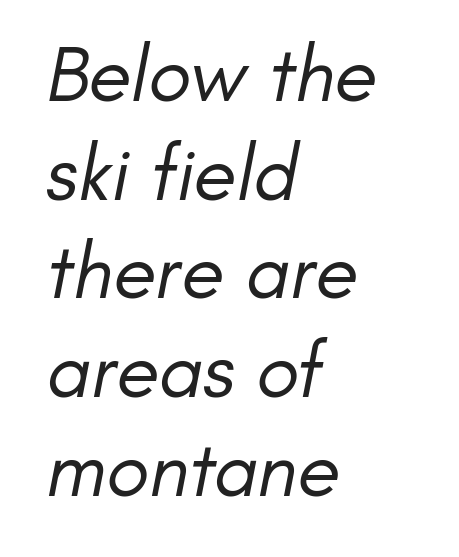
Horizontal bands of white between lines are of average thickness. This reads as an unemphasized weight, regular at the heaviest. The space directly below the letters is spotless. The text block is weighted toward the left margin, trailing off unevenly rightward. The font family rendered here belongs to the sans-serif group.
